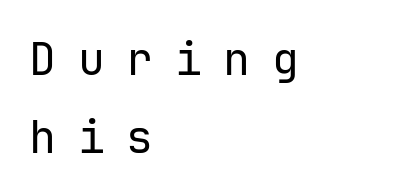
{"serif": "no", "italic": "no", "bold": "no", "weight": "regular", "width": "normal", "stroke_contrast": "low", "x_height": "medium", "monospaced": "yes", "underline": "no", "align": "left", "line_spacing_ratio": 1.73, "letter_spacing": "wide", "letter_spacing_em": 0.48, "glyph_px": 45}
